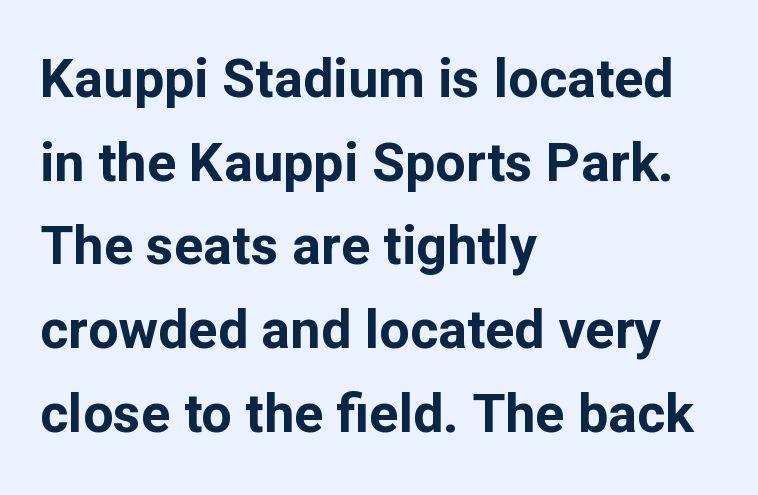
{"serif": "no", "italic": "no", "bold": "yes", "weight": "bold", "width": "normal", "stroke_contrast": "low", "x_height": "medium", "monospaced": "no", "underline": "no", "align": "left", "line_spacing": "normal", "line_spacing_ratio": 1.55, "letter_spacing": "normal", "letter_spacing_em": 0.0, "glyph_px": 54}
